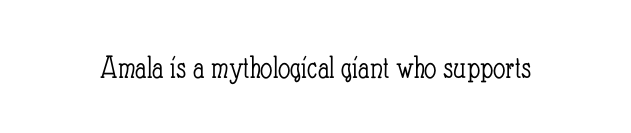
Between one letter and the next there's only the usual sliver of space. These lines are rendered in a variable-pitch font. Caption: face not bold, strokes unweighted. Does the lettering tilt? It doesn't — this is upright.
